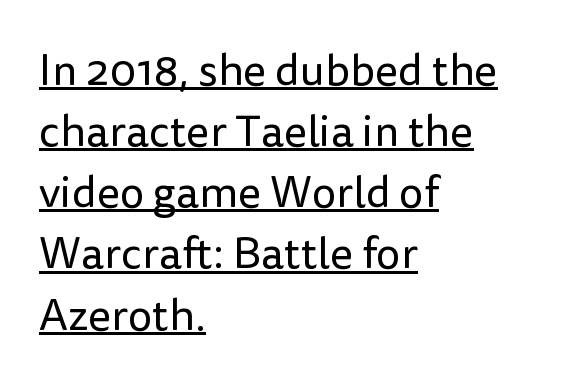
The image shows 44 px regular-weight sans-serif type, upright; set left-aligned, normal line spacing (1.39x), normal letter spacing, underlined; low stroke contrast and a medium x-height.
